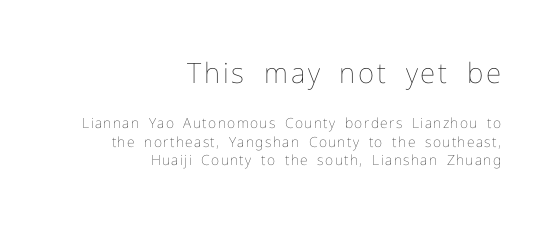
Q: Is the text bold? A: No.
Q: Is the text italic (slanted)? A: No, it is upright.
Q: Is the text underlined? A: No.
Q: How is the paragraph aligned? A: Right-aligned.
Q: Is the spacing between lines tight, normal or loose? A: Normal.
Q: Which block of text is set in a larger size, the first (top) or the second (bottom)? A: The first (top) one.
Q: Width (condensed, normal, or wide)? A: Normal.
Q: Stroke contrast? A: Low.
Q: x-height? A: Medium.
Q: Monospaced? A: No.
